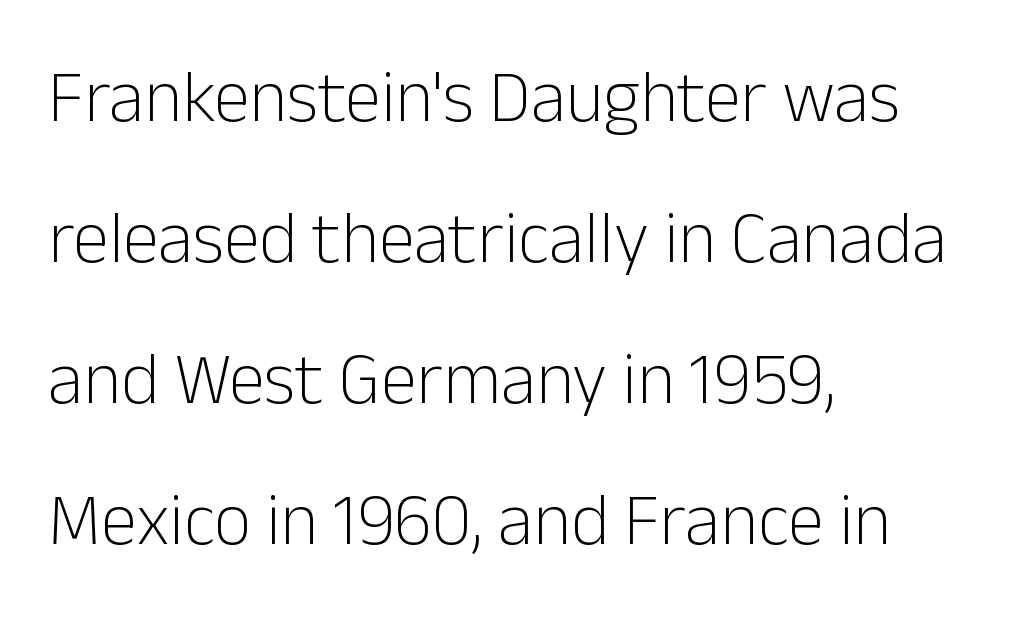
{"serif": "no", "italic": "no", "bold": "no", "weight": "light", "width": "normal", "stroke_contrast": "low", "x_height": "medium", "monospaced": "no", "underline": "no", "align": "left", "line_spacing": "loose", "line_spacing_ratio": 1.93, "letter_spacing": "normal", "letter_spacing_em": 0.0, "glyph_px": 73}
